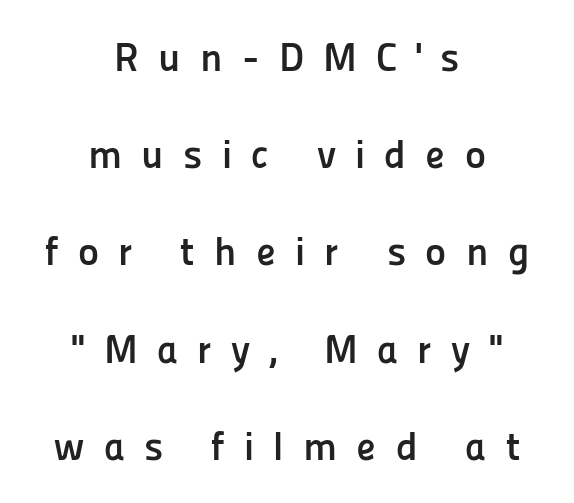
Unlike a traditional serif, this face leaves its strokes unadorned. Note the varied advance widths — an 'i' is clearly narrower than an 'm'. Look at the stroke-to-counter ratio: heavy, a bold. Decoration check: the copy has no underline. Do the letters lean? They stand straight.
